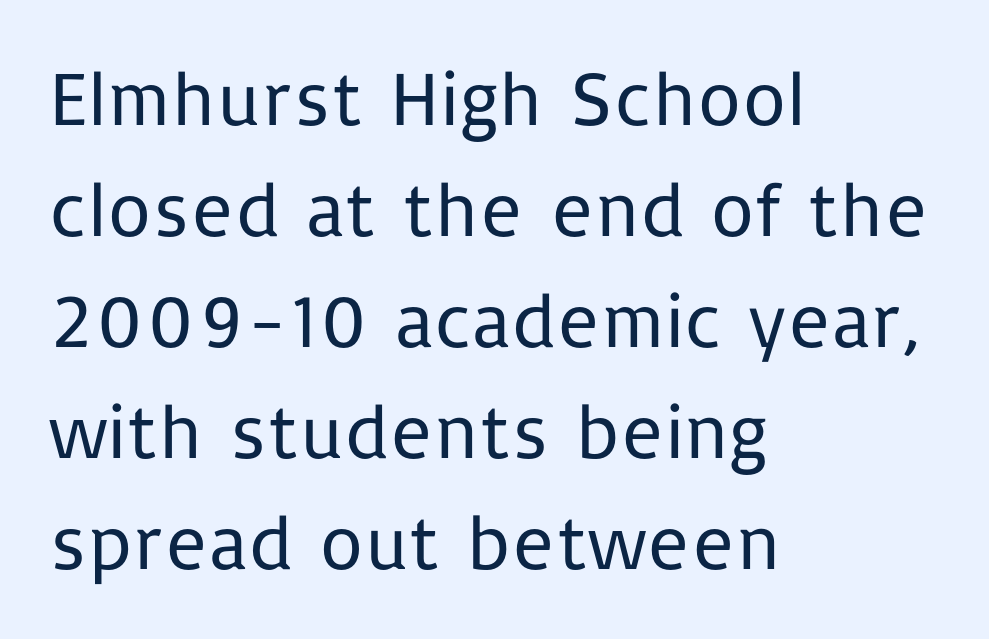
The image shows 77 px regular-weight sans-serif type, upright; set left-aligned, normal line spacing (1.44x), normal letter spacing, not underlined; low stroke contrast and a medium x-height.
